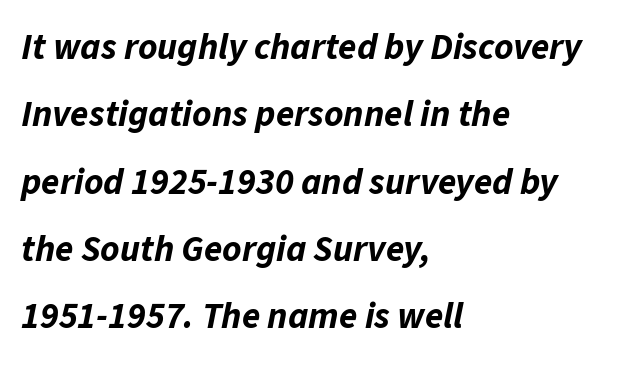
Q: Is the text bold? A: Yes.
Q: Is the text italic (slanted)? A: Yes, it leans right by about 11 degrees.
Q: Is the text underlined? A: No.
Q: How is the paragraph aligned? A: Left-aligned.
Q: Is the spacing between letters normal or unusually wide? A: Normal.
Q: Width (condensed, normal, or wide)? A: Normal.
Q: Stroke contrast? A: Low.
Q: x-height? A: Medium.
Q: Monospaced? A: No.
